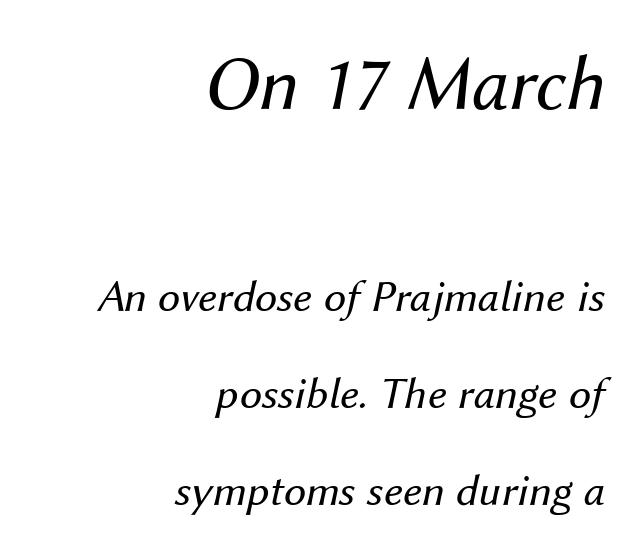
Compared with typical body copy, the letter spacing here is the same. Where is the straight margin? On the right. Does the lettering tilt? It does — this is italic. Compared with a typical body face, this is equally light or lighter still.
